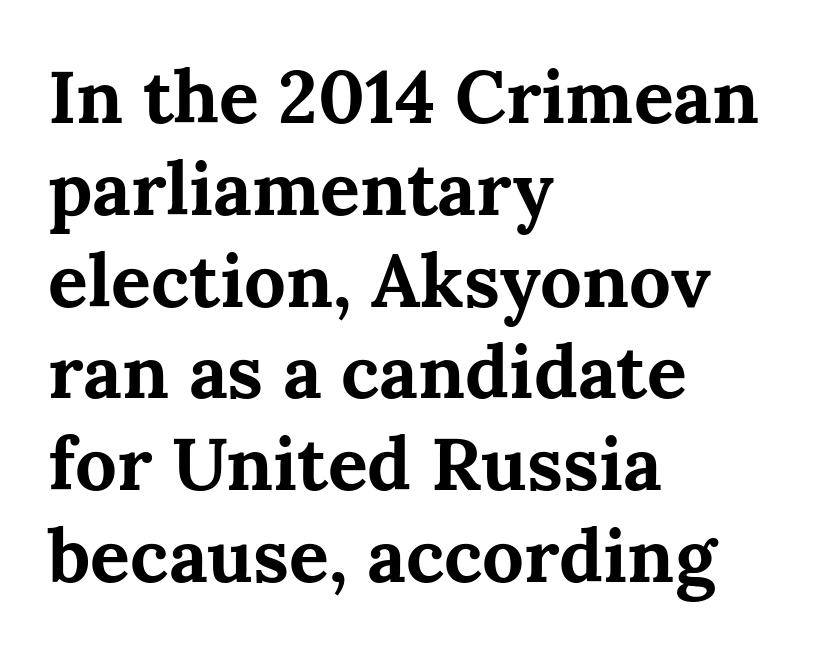
{"serif": "yes", "italic": "no", "bold": "yes", "weight": "bold", "width": "normal", "stroke_contrast": "medium", "x_height": "medium", "monospaced": "no", "underline": "no", "align": "left", "line_spacing_ratio": 1.24, "letter_spacing": "normal", "letter_spacing_em": 0.0, "glyph_px": 74}
